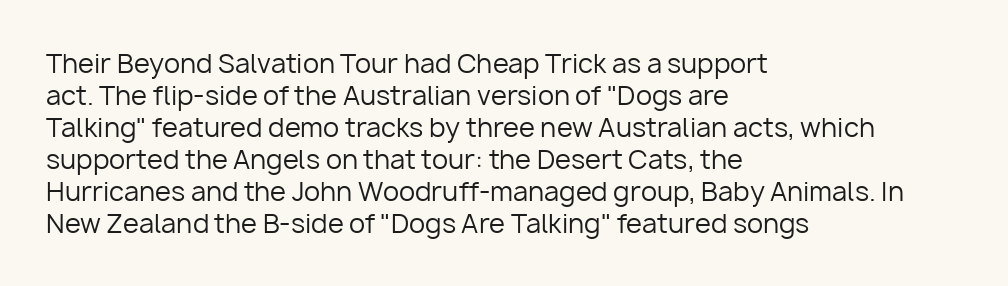
The image shows 26 px text type, upright; set left-aligned, line spacing 1.23x, normal letter spacing, not underlined.
